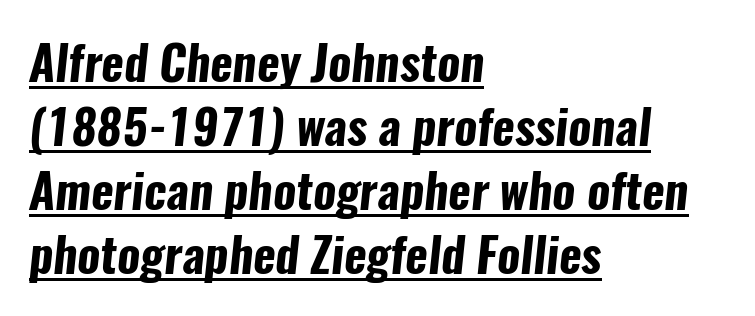
The image shows 48 px bold, condensed sans-serif type; set left-aligned, normal line spacing (1.33x), normal letter spacing, underlined; low stroke contrast and a medium x-height.
